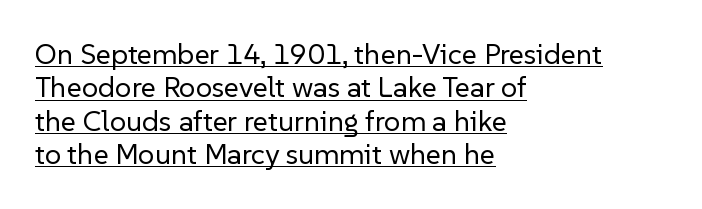
The image shows 29 px regular-weight sans-serif type, upright; set left-aligned, tight line spacing (1.15x), normal letter spacing, underlined; low stroke contrast and a medium x-height.
